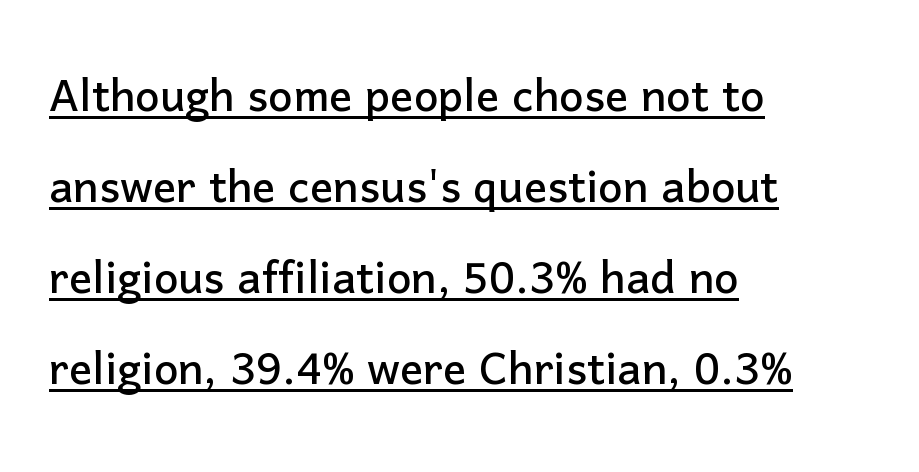
{"serif": "no", "italic": "no", "width": "normal", "stroke_contrast": "low", "x_height": "medium", "monospaced": "no", "underline": "yes", "align": "left", "line_spacing": "normal", "line_spacing_ratio": 1.57, "letter_spacing": "normal", "letter_spacing_em": 0.0, "glyph_px": 58}
